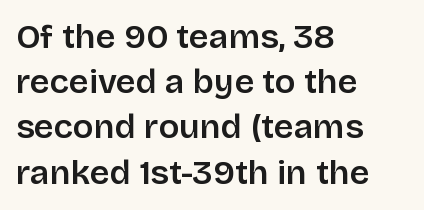
The passage shown has conventional tracking throughout. Teacher's note: observe the even left margin — that is flush-left alignment. The passage shown is typed in a proportional face where columns would drift. Beneath every word, the page is bare. The leading is moderate, giving the passage an even texture.
